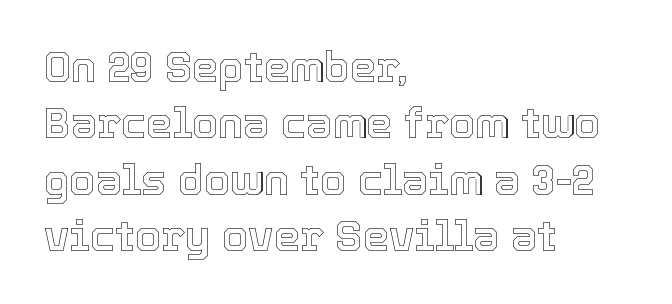
Q: Is the text italic (slanted)? A: No, it is upright.
Q: Is the text underlined? A: No.
Q: How is the paragraph aligned? A: Left-aligned.
Q: Is the spacing between letters normal or unusually wide? A: Normal.
Q: Is the spacing between lines tight, normal or loose? A: Normal.
Q: Width (condensed, normal, or wide)? A: Normal.
Q: x-height? A: Medium.
Q: Monospaced? A: No.
